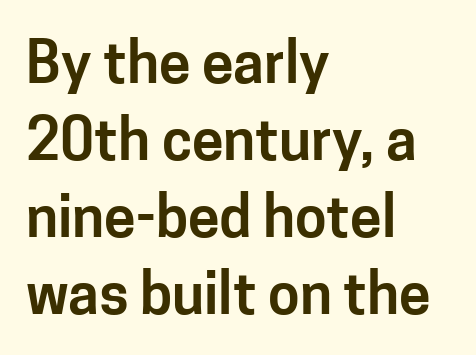
{"serif": "no", "italic": "no", "width": "normal", "stroke_contrast": "low", "x_height": "medium", "monospaced": "no", "underline": "no", "align": "left", "line_spacing": "normal", "line_spacing_ratio": 1.35, "letter_spacing": "normal", "letter_spacing_em": 0.0, "glyph_px": 57}
